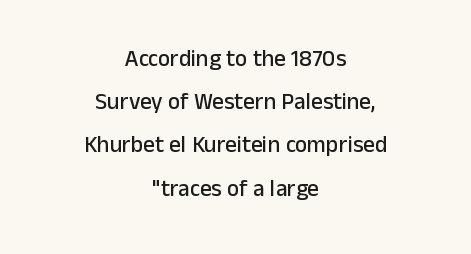
The image shows 23 px text type, upright; set centered, line spacing 1.88x, normal letter spacing, not underlined.
